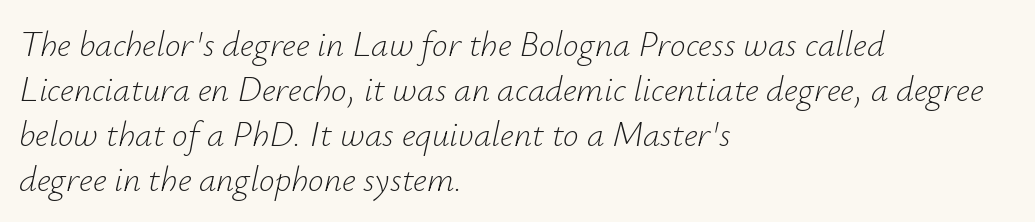
Q: Is the text bold? A: No.
Q: Is the text italic (slanted)? A: Yes, it leans right by about 12 degrees.
Q: Is the text underlined? A: No.
Q: How is the paragraph aligned? A: Left-aligned.
Q: Is the spacing between letters normal or unusually wide? A: Normal.
Q: Is the spacing between lines tight, normal or loose? A: Normal.
Q: Width (condensed, normal, or wide)? A: Normal.
Q: Stroke contrast? A: Low.
Q: x-height? A: Small.
Q: Monospaced? A: No.
